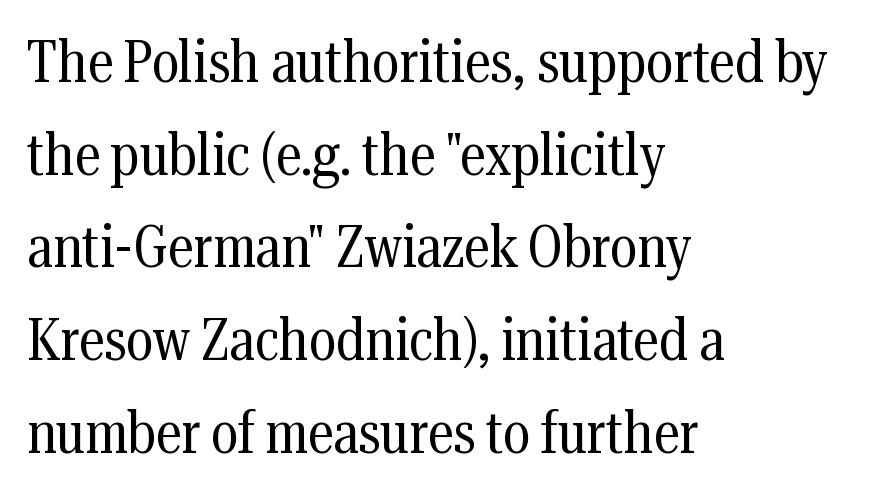
The image shows 59 px regular-weight, condensed serif type, upright; set left-aligned, normal line spacing (1.57x), normal letter spacing, not underlined; medium stroke contrast and a medium x-height.
